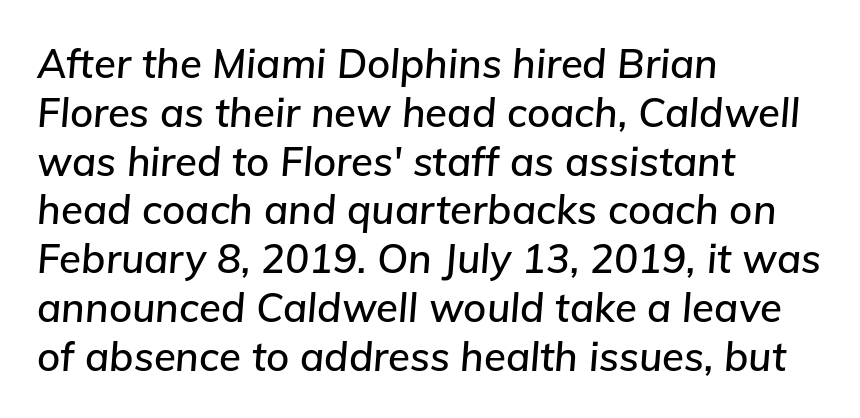
The passage shown is typed in a proportional face where columns would drift. Honestly, there is no underline to notice here at all. The paragraph has a hard left edge and a soft right edge. Honestly, the letter spacing is just normal — you wouldn't notice it. Yep, that's italic — everything's leaning.
